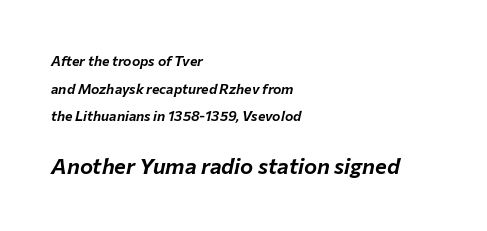
Q: Is the text italic (slanted)? A: Yes, it leans right by about 12 degrees.
Q: Is the text underlined? A: No.
Q: How is the paragraph aligned? A: Left-aligned.
Q: Is the spacing between letters normal or unusually wide? A: Normal.
Q: Is the spacing between lines tight, normal or loose? A: Loose.
Q: Which block of text is set in a larger size, the first (top) or the second (bottom)? A: The second (bottom) one.
